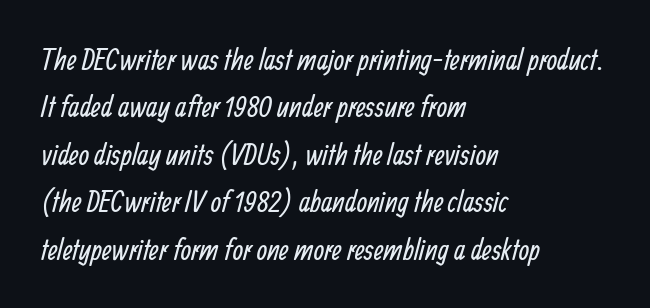
Classification — sans serif. A bare baseline throughout the passage. Between one letter and the next there's only the usual sliver of space. This sample has the flowing, uneven cadence of proportional lettering. Layout note: lines flush left.
